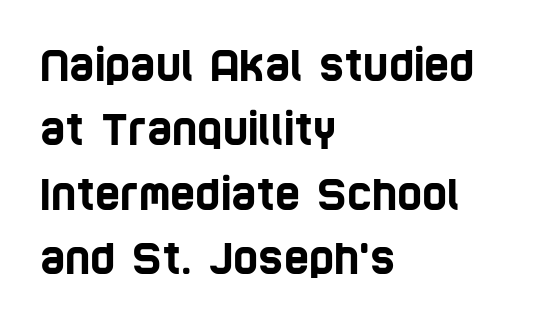
Q: Is the typeface a serif or a sans-serif typeface? A: Sans-serif.
Q: Is the text underlined? A: No.
Q: How is the paragraph aligned? A: Left-aligned.
Q: Is the spacing between letters normal or unusually wide? A: Normal.
Q: Is the spacing between lines tight, normal or loose? A: Normal.
Q: Width (condensed, normal, or wide)? A: Condensed.
Q: Stroke contrast? A: Low.
Q: x-height? A: Large.
Q: Monospaced? A: No.
